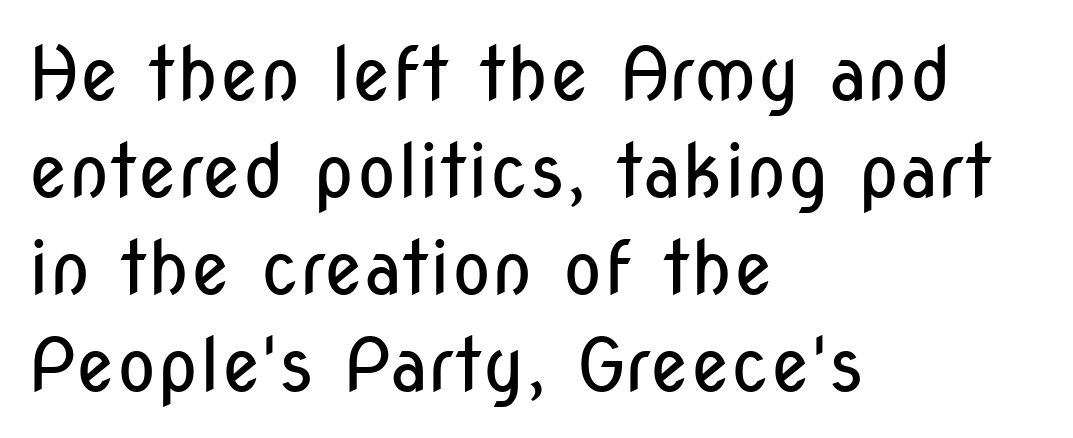
Q: Is the text bold? A: No.
Q: Is the text italic (slanted)? A: No, it is upright.
Q: Is the typeface a serif or a sans-serif typeface? A: Sans-serif.
Q: Is the text underlined? A: No.
Q: How is the paragraph aligned? A: Left-aligned.
Q: Is the spacing between letters normal or unusually wide? A: Normal.
Q: Is the spacing between lines tight, normal or loose? A: Normal.
Q: Width (condensed, normal, or wide)? A: Condensed.
Q: Stroke contrast? A: Low.
Q: x-height? A: Medium.
Q: Monospaced? A: No.
